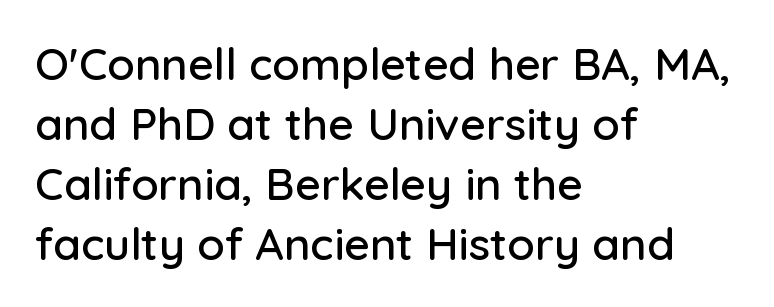
The image shows 45 px sans-serif type, upright; set left-aligned, normal line spacing (1.33x), normal letter spacing, not underlined; low stroke contrast and a medium x-height.
